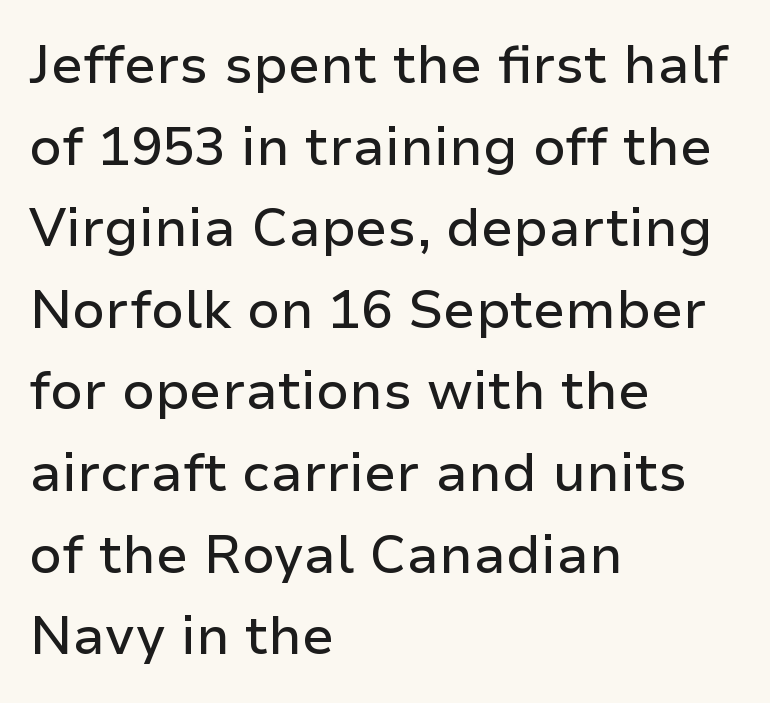
Q: Is the text italic (slanted)? A: No, it is upright.
Q: Is the typeface a serif or a sans-serif typeface? A: Sans-serif.
Q: Is the text underlined? A: No.
Q: How is the paragraph aligned? A: Left-aligned.
Q: Is the spacing between letters normal or unusually wide? A: Normal.
Q: Is the spacing between lines tight, normal or loose? A: Normal.
Q: Width (condensed, normal, or wide)? A: Normal.
Q: Stroke contrast? A: Low.
Q: x-height? A: Medium.
Q: Monospaced? A: No.
